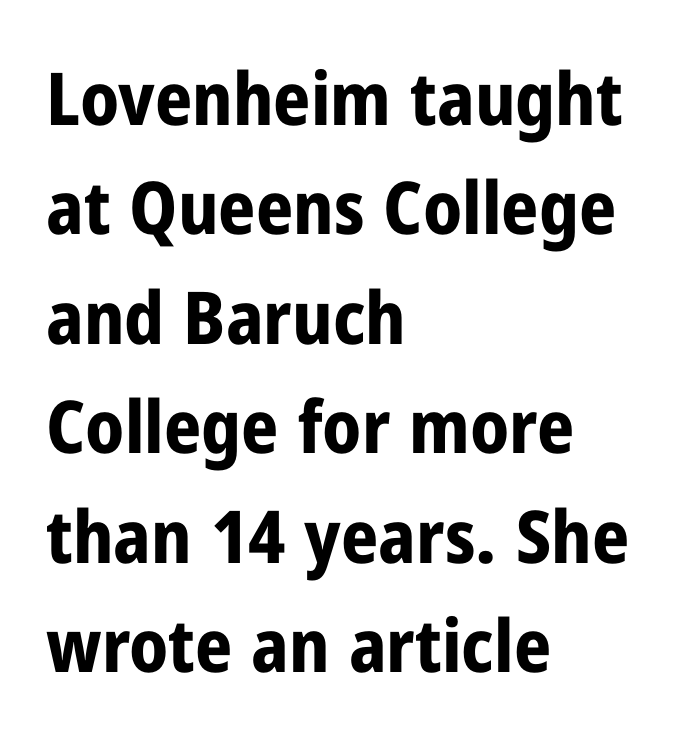
Q: Is the text bold? A: Yes.
Q: Is the text italic (slanted)? A: No, it is upright.
Q: Is the typeface a serif or a sans-serif typeface? A: Sans-serif.
Q: Is the text underlined? A: No.
Q: How is the paragraph aligned? A: Left-aligned.
Q: Is the spacing between letters normal or unusually wide? A: Normal.
Q: Is the spacing between lines tight, normal or loose? A: Normal.
Q: Width (condensed, normal, or wide)? A: Condensed.
Q: Stroke contrast? A: Low.
Q: x-height? A: Medium.
Q: Monospaced? A: No.
